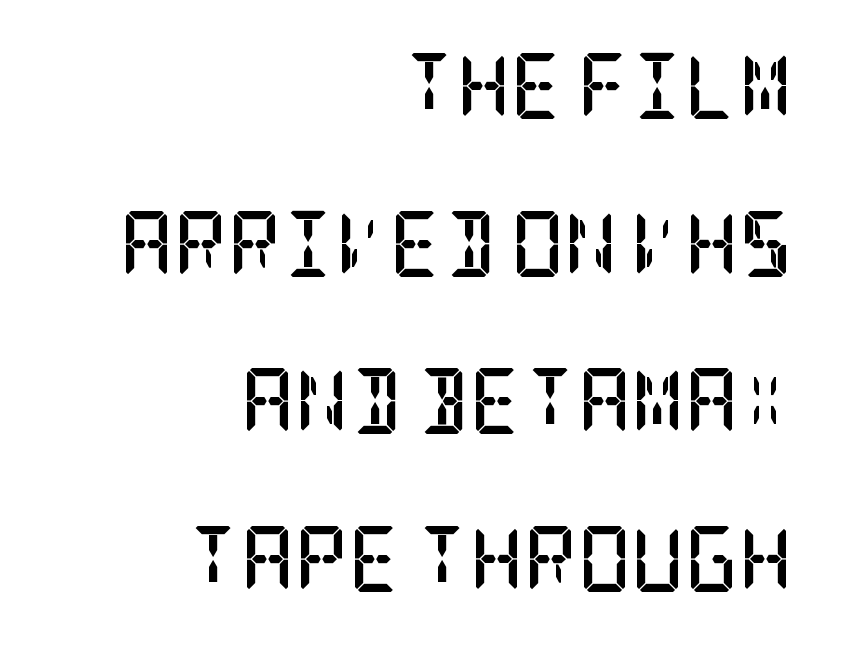
{"serif": "yes", "italic": "no", "bold": "yes", "weight": "semibold", "width": "condensed", "stroke_contrast": "low", "x_height": "large", "underline": "no", "align": "right", "line_spacing": "loose", "line_spacing_ratio": 2.39, "letter_spacing": "normal", "letter_spacing_em": 0.0, "glyph_px": 66}
